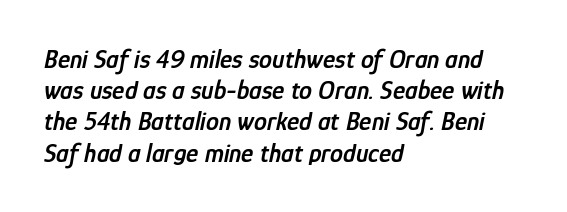
{"italic": "yes", "lean": "right", "slant_degrees": 12, "bold": "semi", "underline": "no", "align": "left", "line_spacing_ratio": 1.2, "letter_spacing": "normal", "letter_spacing_em": 0.0, "glyph_px": 26}
